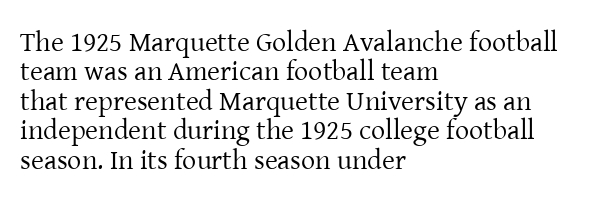
Q: Is the text bold? A: No.
Q: Is the text italic (slanted)? A: No, it is upright.
Q: Is the typeface a serif or a sans-serif typeface? A: Serif.
Q: Is the text underlined? A: No.
Q: How is the paragraph aligned? A: Left-aligned.
Q: Is the spacing between letters normal or unusually wide? A: Normal.
Q: Is the spacing between lines tight, normal or loose? A: Tight.
Q: Width (condensed, normal, or wide)? A: Normal.
Q: Stroke contrast? A: Low.
Q: x-height? A: Medium.
Q: Monospaced? A: No.
